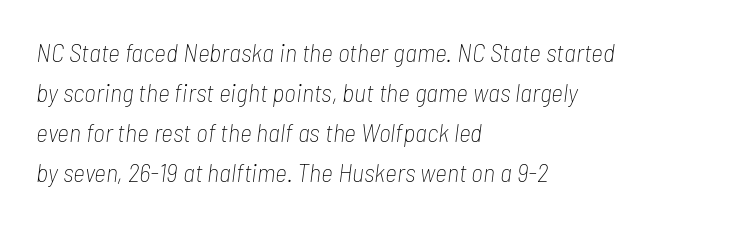
The designer left line spacing at the default. Descenders are the only things crossing below the line. Is this a heavy cut? Hardly; it is regular or lighter. Would a proofreader flag this as italicized? Yes.
